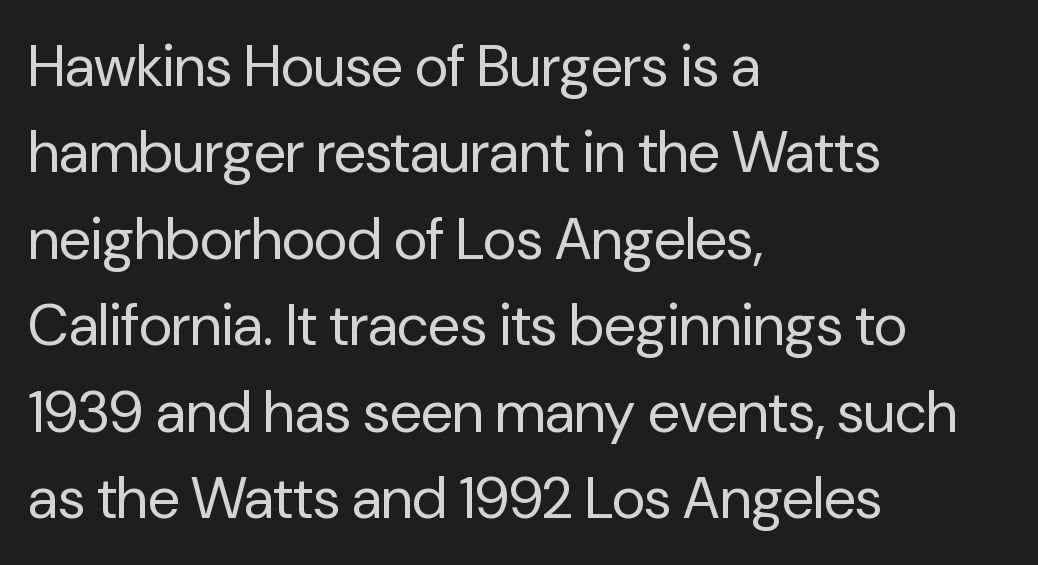
The image shows 58 px regular-weight sans-serif type, upright; set left-aligned, normal line spacing (1.49x), normal letter spacing, not underlined; low stroke contrast and a medium x-height.
